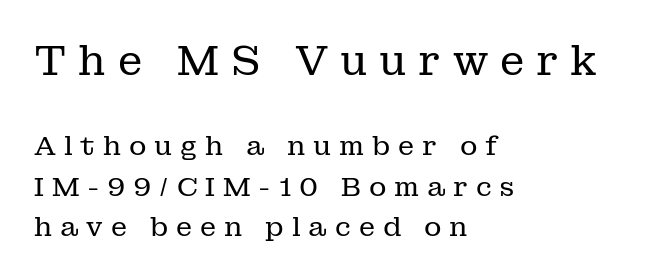
{"serif": "yes", "italic": "no", "bold": "no", "weight": "regular", "width": "normal", "stroke_contrast": "low", "x_height": "medium", "monospaced": "no", "underline": "no", "align": "left", "line_spacing": "normal", "line_spacing_ratio": 1.5, "letter_spacing": "wide", "letter_spacing_em": 0.29, "larger_block": "first", "size_ratio": 1.52, "glyph_px": 41}
